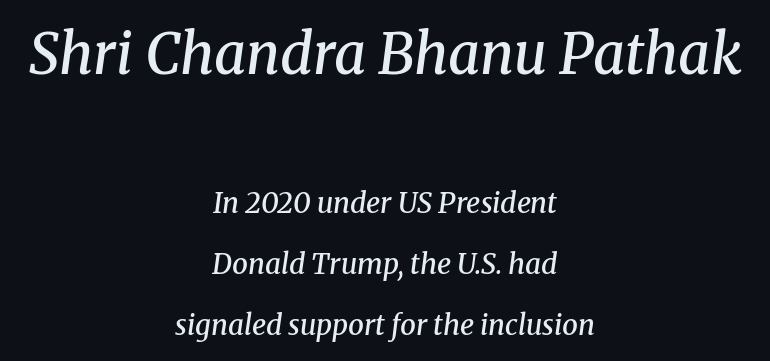
{"serif": "yes", "italic": "yes", "lean": "right", "slant_degrees": 8, "bold": "semi", "weight": "semibold", "width": "normal", "stroke_contrast": "medium", "x_height": "medium", "monospaced": "no", "underline": "no", "align": "center", "line_spacing": "loose", "line_spacing_ratio": 2.18, "letter_spacing": "normal", "letter_spacing_em": 0.0, "larger_block": "first", "size_ratio": 2.0, "glyph_px": 56}
